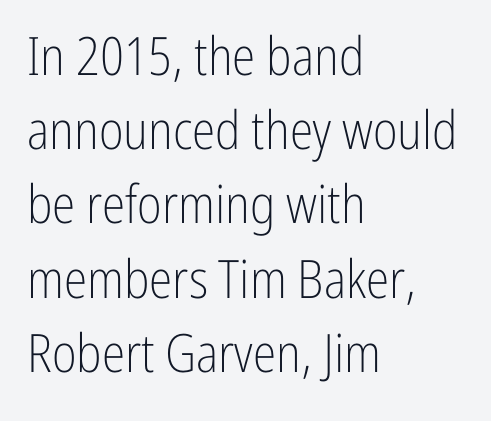
The image shows 53 px light, condensed sans-serif type, upright; set left-aligned, normal line spacing (1.4x), normal letter spacing, not underlined; low stroke contrast and a medium x-height.
